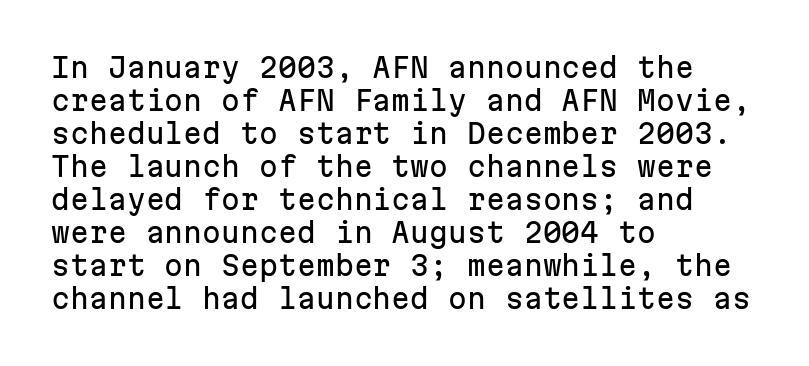
No extra tracking has been applied to these lines. Check the space under the baseline: it is left empty. The font's upright variant was chosen for this text. Casual observation: everything's shoved over to the left.
